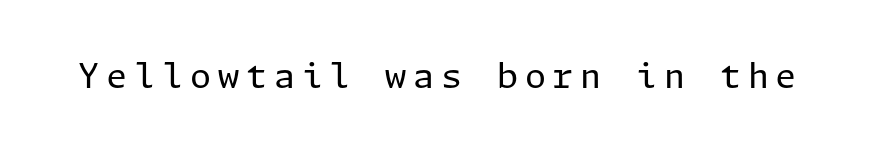
{"serif": "no", "italic": "no", "bold": "no", "weight": "regular", "width": "normal", "stroke_contrast": "low", "x_height": "medium", "underline": "no", "letter_spacing": "wide", "letter_spacing_em": 0.2, "glyph_px": 34}
